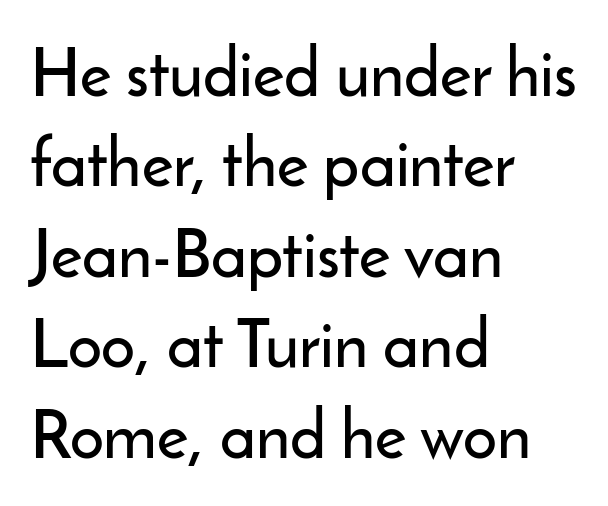
Anything drawn beneath the words? Only blank space. One glance says typical: line gaps are just what's usual. Short note: letters normally spaced. Left-aligned paragraph, ragged on the right. You could not count columns in this text — the font is proportionally spaced. A roman cut, with each character standing at attention.
